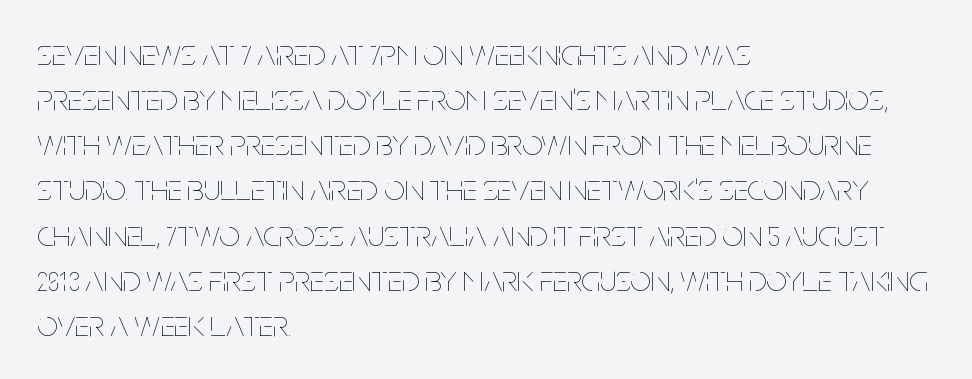
Notice how the stems are strictly vertical — no italics here. The strokes carry an ordinary text weight at most. Tracking value appears to be zero — textbook default spacing. Horizontally, the lines are justified to the leading edge only.
